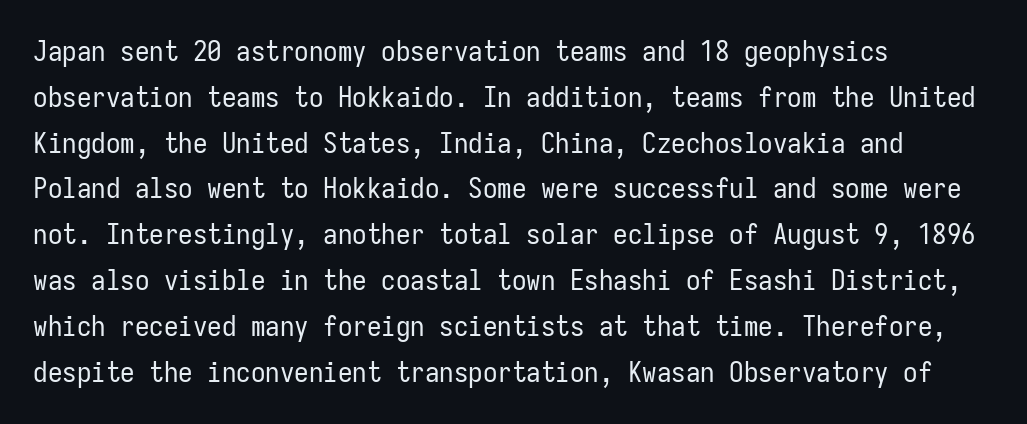
Q: Is the text bold? A: No.
Q: Is the text italic (slanted)? A: No, it is upright.
Q: Is the typeface a serif or a sans-serif typeface? A: Sans-serif.
Q: Is the text underlined? A: No.
Q: How is the paragraph aligned? A: Left-aligned.
Q: Is the spacing between letters normal or unusually wide? A: Normal.
Q: Is the spacing between lines tight, normal or loose? A: Normal.
Q: Width (condensed, normal, or wide)? A: Condensed.
Q: Stroke contrast? A: Low.
Q: x-height? A: Medium.
Q: Monospaced? A: Yes.
